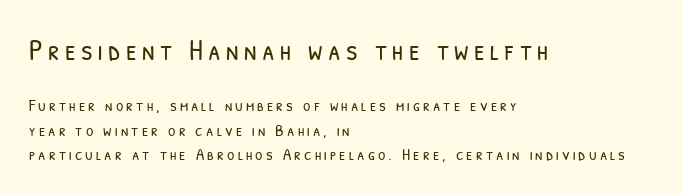
Nobody drew a line under any word here. Ink coverage per letter is moderate at most. Bigger letters appear in the top chunk; the bottom chunk is reduced. The typesetter chose a ragged-right arrangement here. Here the designer chose a conventional face with non-uniform glyph widths. Horizontal bands of white between lines are of average thickness.
